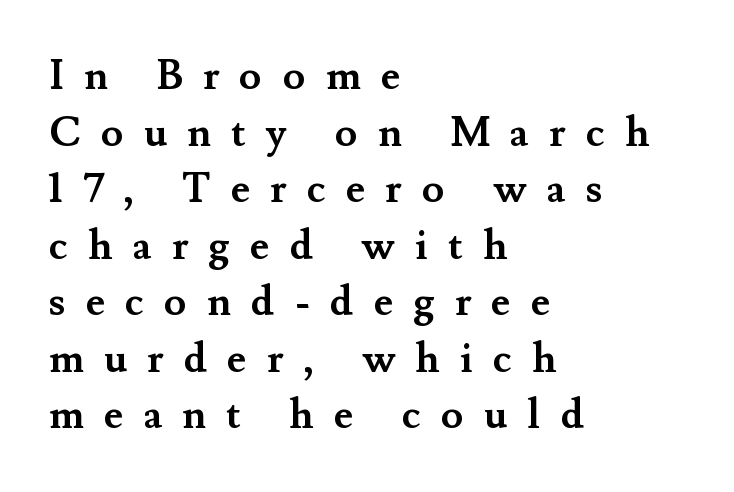
Q: Is the text bold? A: Yes.
Q: Is the text italic (slanted)? A: No, it is upright.
Q: Is the typeface a serif or a sans-serif typeface? A: Serif.
Q: Is the text underlined? A: No.
Q: How is the paragraph aligned? A: Left-aligned.
Q: Is the spacing between letters normal or unusually wide? A: Unusually wide.
Q: Is the spacing between lines tight, normal or loose? A: Normal.
Q: Width (condensed, normal, or wide)? A: Normal.
Q: Stroke contrast? A: Medium.
Q: x-height? A: Small.
Q: Monospaced? A: No.
